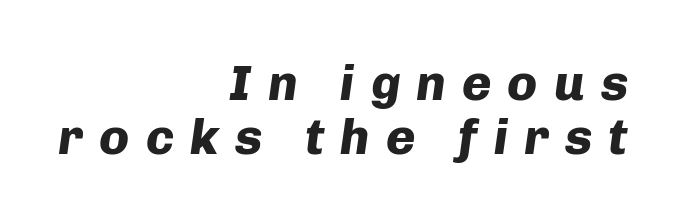
The image shows 50 px heavy type, italic (leaning right); set right-aligned, tight line spacing (1.09x), unusually wide letter spacing (+0.32 em), not underlined; low stroke contrast and a medium x-height.
